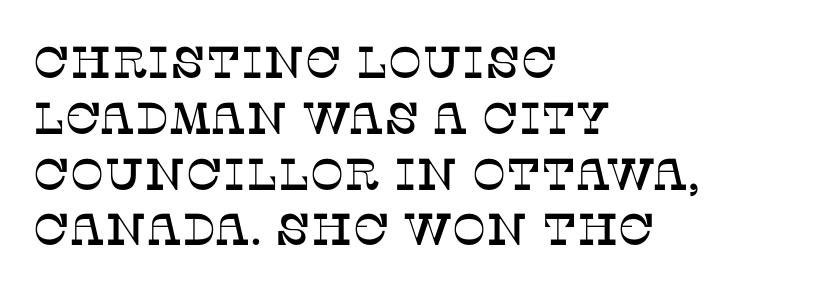
Q: Is the text italic (slanted)? A: No, it is upright.
Q: Is the typeface a serif or a sans-serif typeface? A: Serif.
Q: Is the text underlined? A: No.
Q: How is the paragraph aligned? A: Left-aligned.
Q: Is the spacing between letters normal or unusually wide? A: Normal.
Q: Width (condensed, normal, or wide)? A: Normal.
Q: Stroke contrast? A: Low.
Q: x-height? A: Large.
Q: Monospaced? A: No.
